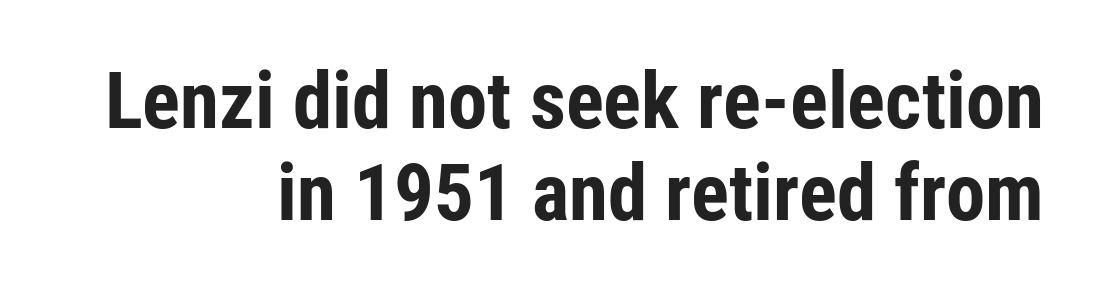
Q: Is the text bold? A: Yes.
Q: Is the text italic (slanted)? A: No, it is upright.
Q: Is the typeface a serif or a sans-serif typeface? A: Sans-serif.
Q: Is the text underlined? A: No.
Q: How is the paragraph aligned? A: Right-aligned.
Q: Is the spacing between letters normal or unusually wide? A: Normal.
Q: Width (condensed, normal, or wide)? A: Condensed.
Q: Stroke contrast? A: Low.
Q: x-height? A: Medium.
Q: Monospaced? A: No.
